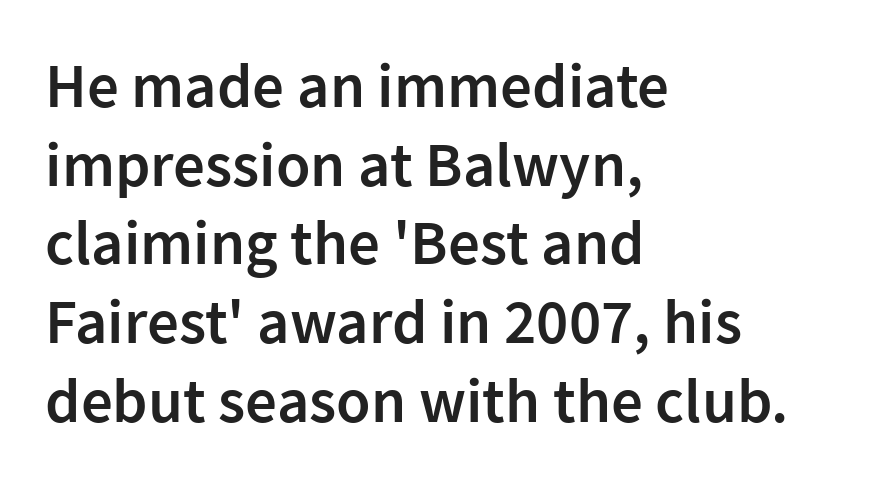
Q: Is the text bold? A: Semi-bold.
Q: Is the text italic (slanted)? A: No, it is upright.
Q: Is the typeface a serif or a sans-serif typeface? A: Sans-serif.
Q: Is the text underlined? A: No.
Q: How is the paragraph aligned? A: Left-aligned.
Q: Is the spacing between letters normal or unusually wide? A: Normal.
Q: Is the spacing between lines tight, normal or loose? A: Normal.
Q: Width (condensed, normal, or wide)? A: Normal.
Q: Stroke contrast? A: Low.
Q: x-height? A: Medium.
Q: Monospaced? A: No.
